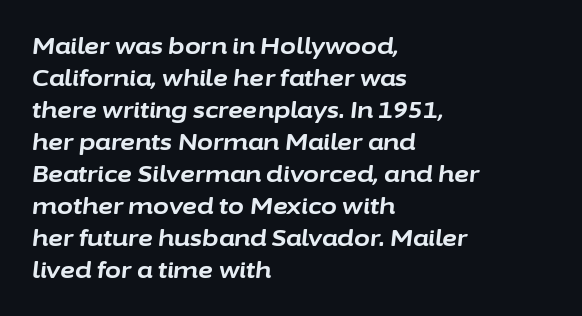
Emphasis by weight is at full strength: bold. The paragraph has a hard left edge and a soft right edge. Regular leading. When letters slant like this, we call the style italic. Descender tails drop into unmarked territory. Characters follow at the spacing the type designer built in.
